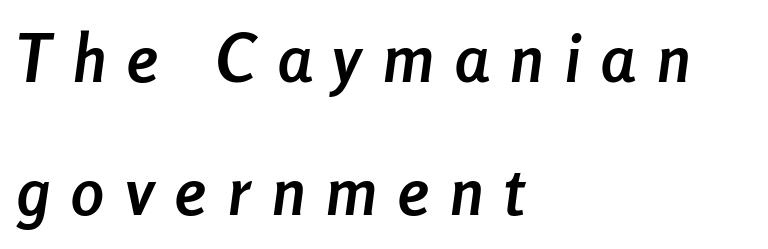
Q: Is the text bold? A: Yes.
Q: Is the text italic (slanted)? A: Yes, it leans right by about 8 degrees.
Q: Is the text underlined? A: No.
Q: How is the paragraph aligned? A: Left-aligned.
Q: Is the spacing between letters normal or unusually wide? A: Unusually wide.
Q: Is the spacing between lines tight, normal or loose? A: Loose.
Q: Width (condensed, normal, or wide)? A: Condensed.
Q: Stroke contrast? A: Low.
Q: x-height? A: Medium.
Q: Monospaced? A: No.
